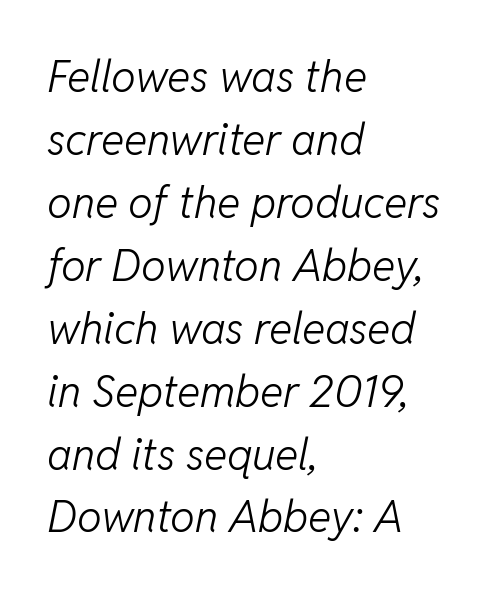
The image shows 44 px light type, italic (leaning right); set left-aligned, normal line spacing (1.43x), normal letter spacing, not underlined; low stroke contrast and a medium x-height.
